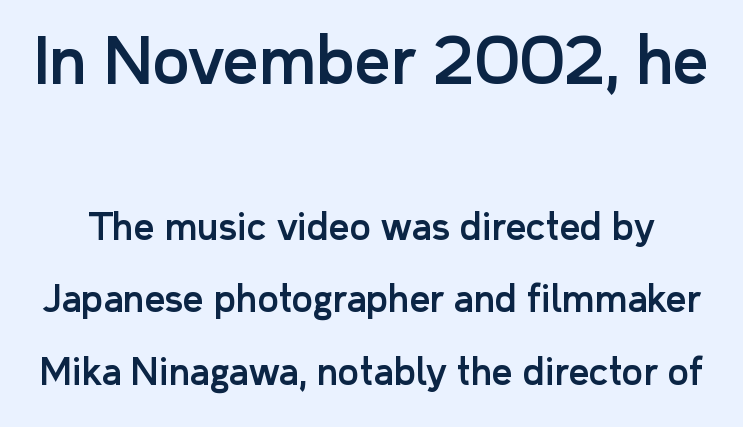
Check the space under the baseline: it is left empty. To sum up the face: it is a sans, with no serifs. Compare the two chunks: the upper has the greater cap height. Do the letters lean? They stand straight. Do the characters align in a grid? No, the font is proportional. Each word holds together tightly as a unit, with standard inter-letter gaps.
